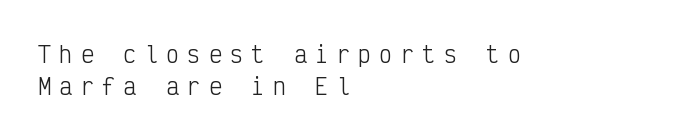
Q: Is the text bold? A: No.
Q: Is the text italic (slanted)? A: No, it is upright.
Q: Is the text underlined? A: No.
Q: How is the paragraph aligned? A: Left-aligned.
Q: Is the spacing between letters normal or unusually wide? A: Unusually wide.
Q: Is the spacing between lines tight, normal or loose? A: Normal.
